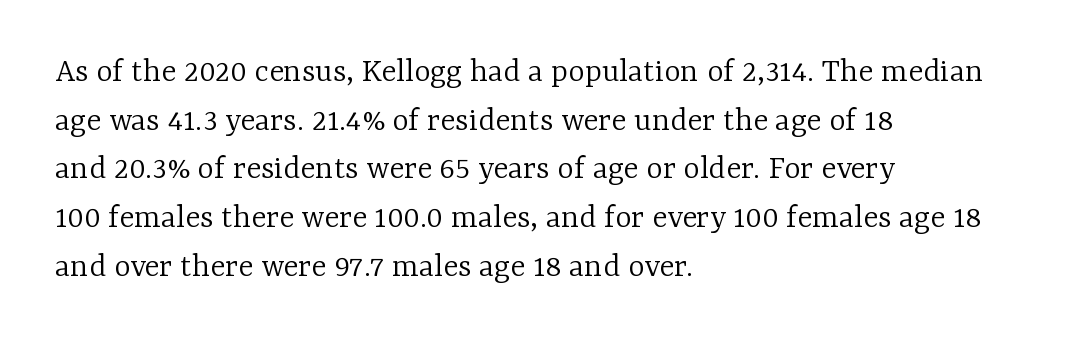
The image shows 35 px light serif type, upright; set left-aligned, normal line spacing (1.39x), normal letter spacing, not underlined; low stroke contrast and a medium x-height.
